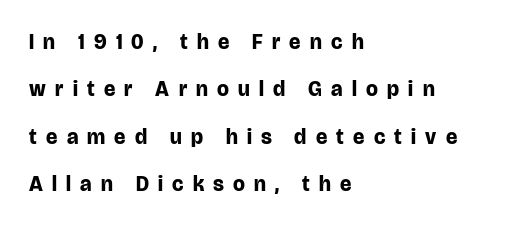
{"italic": "no", "bold": "yes", "underline": "no", "align": "left", "line_spacing": "loose", "line_spacing_ratio": 2.26, "letter_spacing": "wide", "letter_spacing_em": 0.44, "glyph_px": 21}
